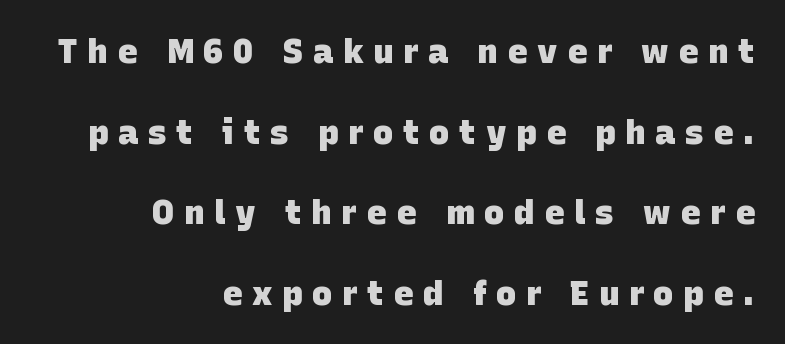
These words are printed bold, with thick strokes throughout. The zone under the glyphs is completely vacant. Reading down the column, the eye jumps a long way to each next line. Classification — sans serif. Looks like regular typesetting: each glyph gets only the width it needs. The rendering inserts visible extra space after every character.
